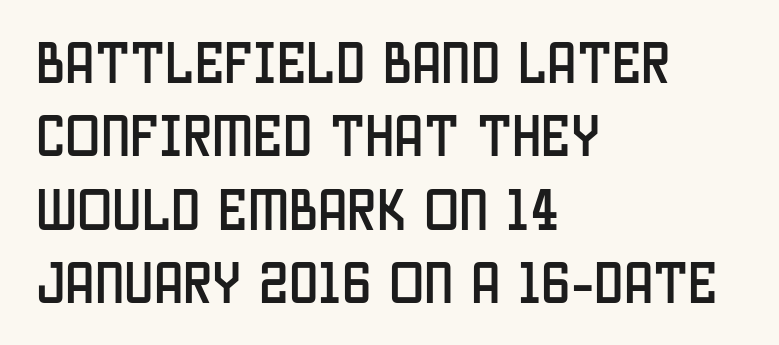
{"serif": "no", "italic": "no", "width": "condensed", "stroke_contrast": "low", "x_height": "large", "monospaced": "no", "underline": "no", "align": "left", "line_spacing": "normal", "line_spacing_ratio": 1.56, "letter_spacing": "normal", "letter_spacing_em": 0.0, "glyph_px": 47}
